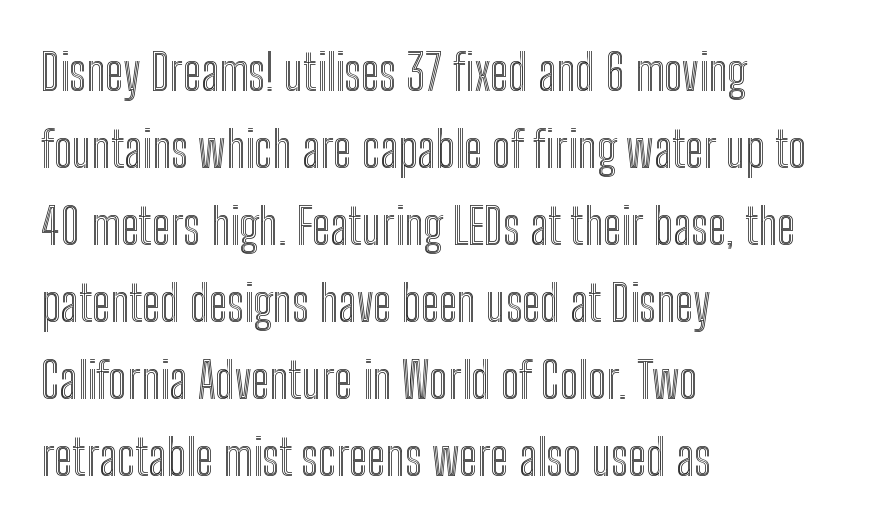
The image shows 50 px condensed type, upright; set left-aligned, normal line spacing (1.54x), normal letter spacing, not underlined; a medium x-height.
